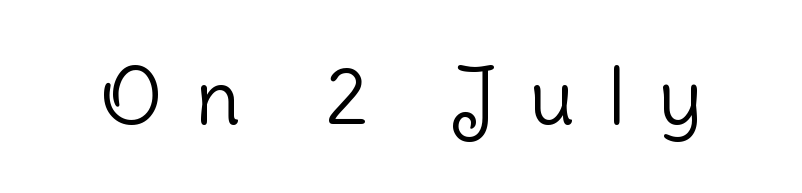
{"serif": "no", "italic": "no", "bold": "no", "weight": "light", "width": "normal", "stroke_contrast": "low", "x_height": "medium", "monospaced": "no", "underline": "no", "letter_spacing": "wide", "letter_spacing_em": 0.42, "glyph_px": 78}
